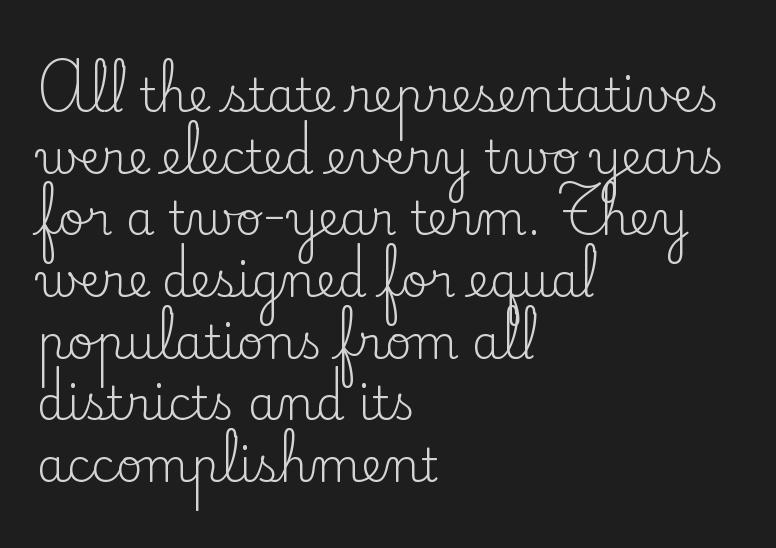
The image shows 46 px regular-weight type, upright; set left-aligned, normal line spacing (1.34x), normal letter spacing, not underlined; low stroke contrast and a small x-height.
